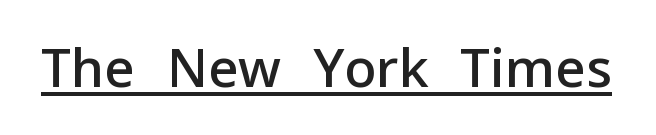
Q: Is the text bold? A: Semi-bold.
Q: Is the text italic (slanted)? A: No, it is upright.
Q: Is the typeface a serif or a sans-serif typeface? A: Sans-serif.
Q: Is the text underlined? A: Yes.
Q: Is the spacing between letters normal or unusually wide? A: Normal.
Q: Width (condensed, normal, or wide)? A: Normal.
Q: Stroke contrast? A: Low.
Q: x-height? A: Medium.
Q: Monospaced? A: No.
